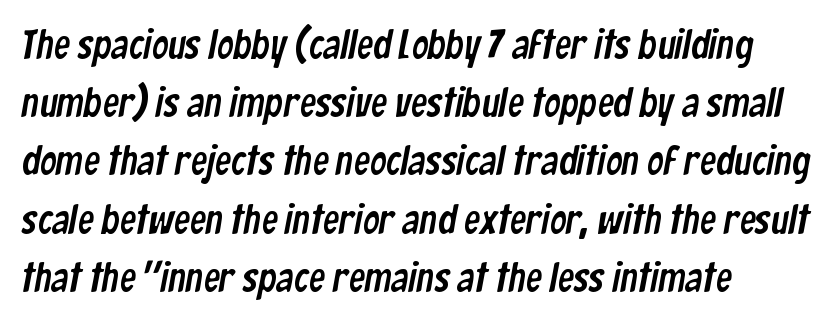
{"serif": "no", "width": "condensed", "stroke_contrast": "low", "x_height": "medium", "monospaced": "no", "underline": "no", "align": "left", "line_spacing": "normal", "line_spacing_ratio": 1.42, "letter_spacing": "normal", "letter_spacing_em": 0.0, "glyph_px": 41}
